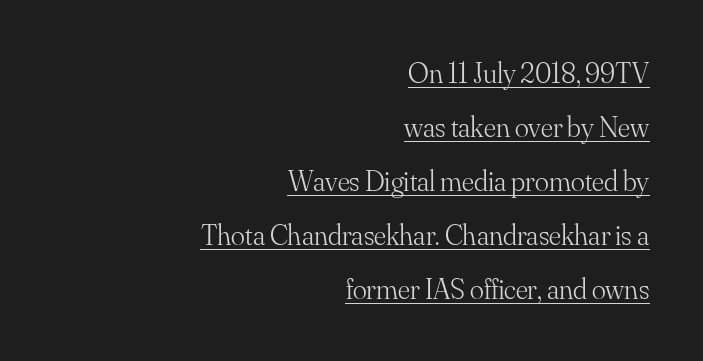
The gaps between neighbouring characters are ordinary and unremarkable. Notice how the passage keeps a crisp vertical edge on the right only. Posture: upright roman. Spacing verdict: proportional, widths tailored to each character. Yep, those are serifs on the letters.
